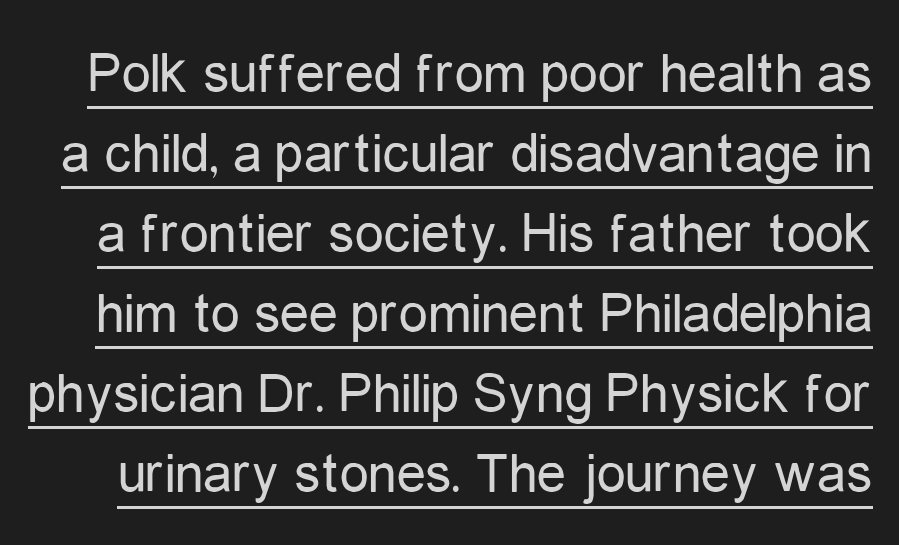
Inter-character spacing is left at the font's built-in metrics. The font's upright variant was chosen for this text. Nothing heavy about these letters — not bold at all. These lines are rendered in a variable-pitch font. Honestly, the underline is the first thing you notice here.
